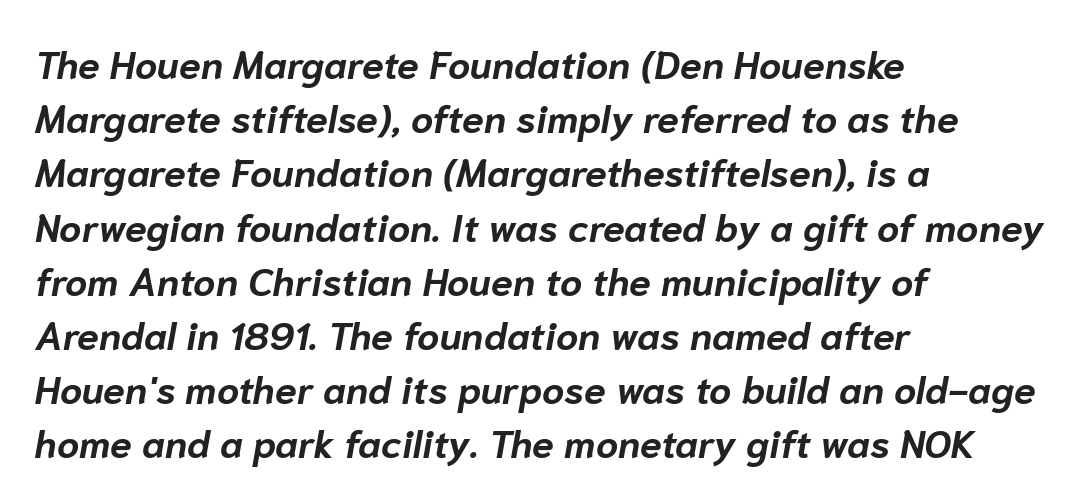
The image shows 39 px bold type, italic (leaning right); set left-aligned, normal line spacing (1.39x), normal letter spacing, not underlined; low stroke contrast and a medium x-height.
